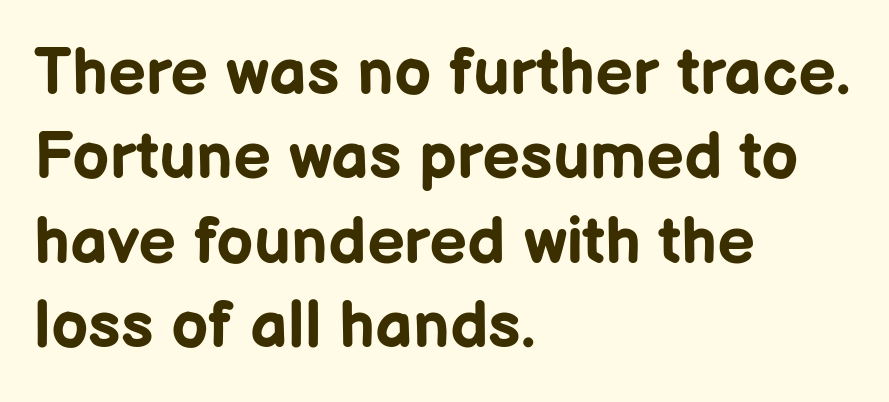
The image shows 66 px bold sans-serif type, upright; set left-aligned, normal line spacing (1.28x), normal letter spacing, not underlined; low stroke contrast and a medium x-height.
